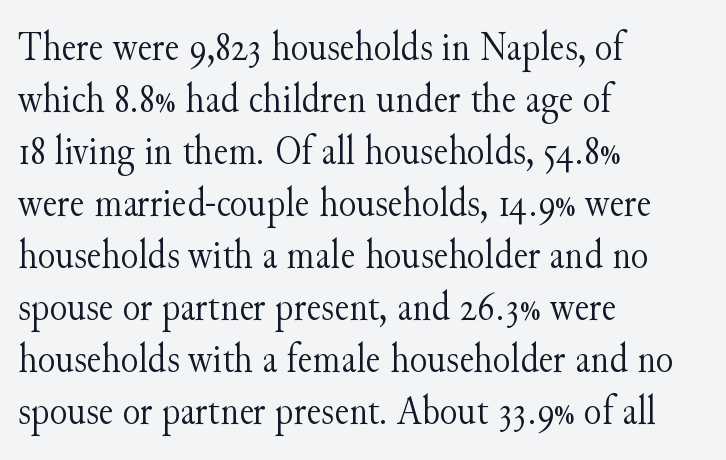
The image shows 41 px light serif type, upright; set left-aligned, normal line spacing (1.27x), normal letter spacing, not underlined; medium stroke contrast and a small x-height.
